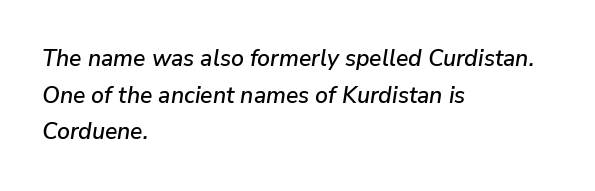
{"italic": "yes", "lean": "right", "slant_degrees": 9, "underline": "no", "align": "left", "line_spacing": "normal", "line_spacing_ratio": 1.59, "letter_spacing": "normal", "letter_spacing_em": 0.0, "glyph_px": 23}
